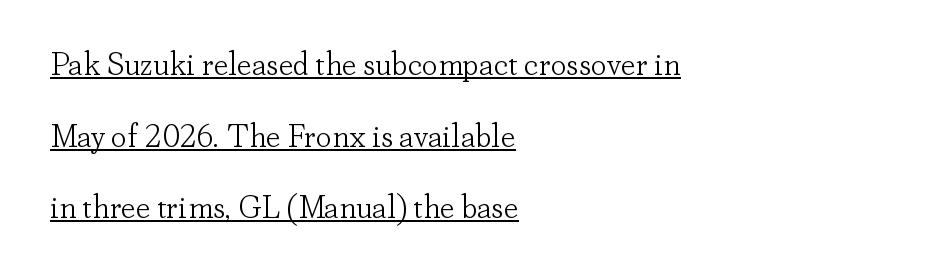
Q: Is the text bold? A: No.
Q: Is the text italic (slanted)? A: No, it is upright.
Q: Is the typeface a serif or a sans-serif typeface? A: Serif.
Q: Is the text underlined? A: Yes.
Q: How is the paragraph aligned? A: Left-aligned.
Q: Is the spacing between letters normal or unusually wide? A: Normal.
Q: Is the spacing between lines tight, normal or loose? A: Loose.
Q: Width (condensed, normal, or wide)? A: Normal.
Q: Stroke contrast? A: Low.
Q: x-height? A: Small.
Q: Monospaced? A: No.
